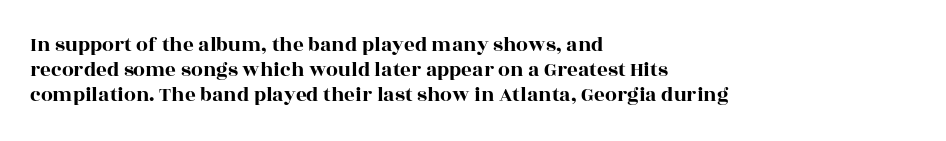
The image shows 21 px text type, upright; set left-aligned, line spacing 1.2x, normal letter spacing, not underlined.
